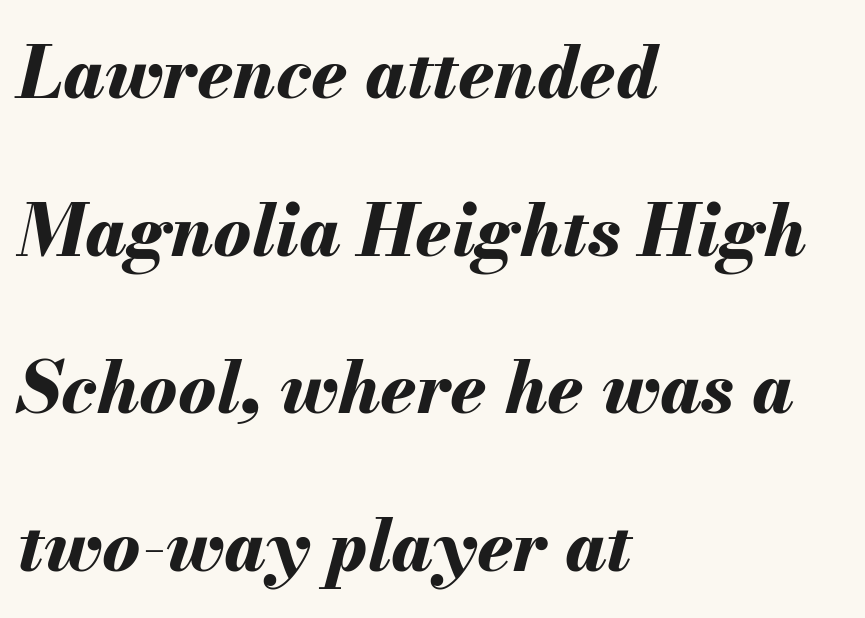
Q: Is the text bold? A: Yes.
Q: Is the text italic (slanted)? A: Yes, it leans right by about 13 degrees.
Q: Is the text underlined? A: No.
Q: How is the paragraph aligned? A: Left-aligned.
Q: Is the spacing between letters normal or unusually wide? A: Normal.
Q: Is the spacing between lines tight, normal or loose? A: Loose.
Q: Width (condensed, normal, or wide)? A: Normal.
Q: Stroke contrast? A: Medium.
Q: x-height? A: Small.
Q: Monospaced? A: No.
